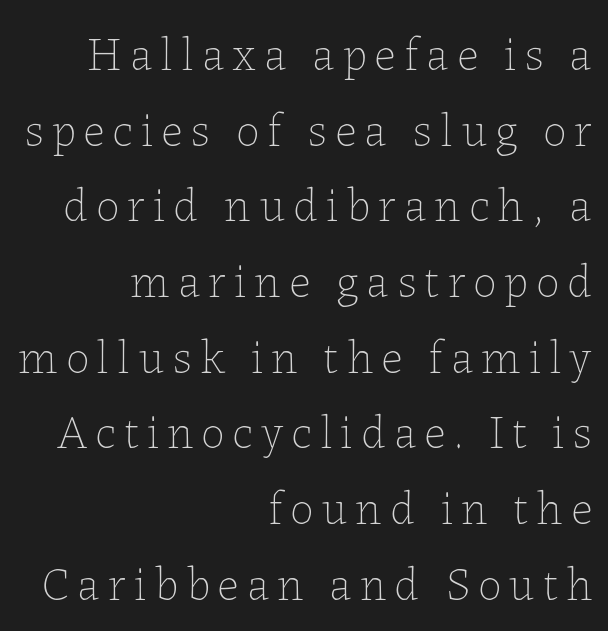
{"italic": "no", "bold": "no", "weight": "thin", "width": "normal", "stroke_contrast": "low", "x_height": "medium", "monospaced": "no", "underline": "no", "align": "right", "line_spacing": "normal", "line_spacing_ratio": 1.61, "glyph_px": 47}
